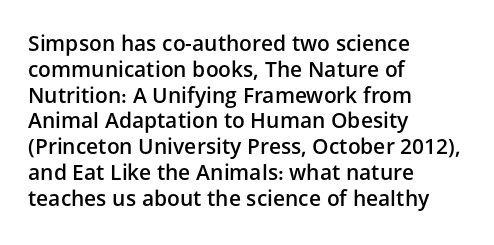
{"italic": "no", "bold": "semi", "underline": "no", "align": "left", "line_spacing_ratio": 1.23, "letter_spacing": "normal", "letter_spacing_em": 0.0, "glyph_px": 21}
